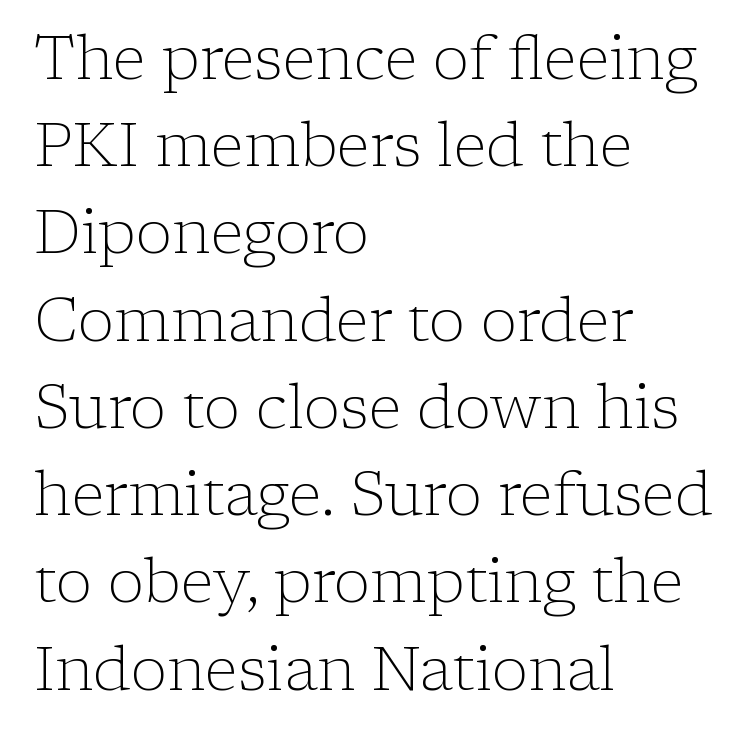
Q: Is the text bold? A: No.
Q: Is the text italic (slanted)? A: No, it is upright.
Q: Is the typeface a serif or a sans-serif typeface? A: Serif.
Q: Is the text underlined? A: No.
Q: How is the paragraph aligned? A: Left-aligned.
Q: Is the spacing between letters normal or unusually wide? A: Normal.
Q: Is the spacing between lines tight, normal or loose? A: Normal.
Q: Width (condensed, normal, or wide)? A: Normal.
Q: Stroke contrast? A: Low.
Q: x-height? A: Medium.
Q: Monospaced? A: No.
